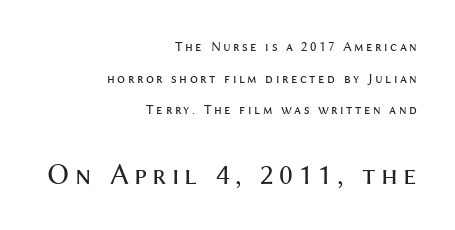
The image shows 30 px regular-weight sans-serif type, upright; set right-aligned, loose line spacing (2.26x), not underlined; the second (bottom) block is 2.14x larger; medium stroke contrast and a medium x-height.
